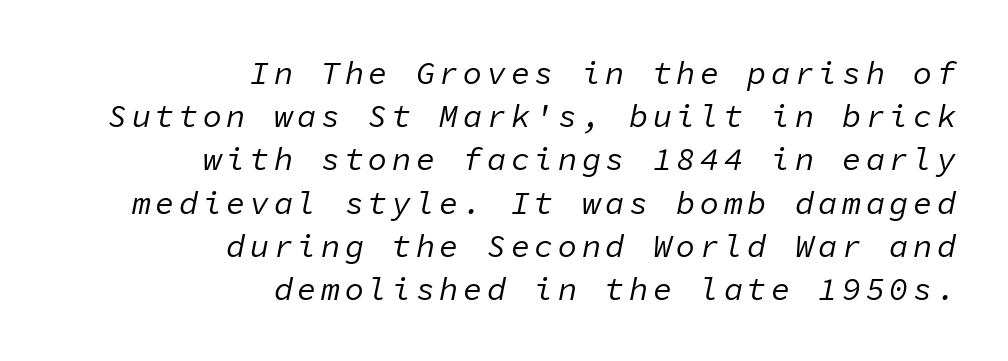
The letters march in equal steps, a hallmark of fixed-pitch type. In CSS terms this would be text-align: right. Words float on clear page, feet unadorned. Leading matches the norm, producing a regular column.
